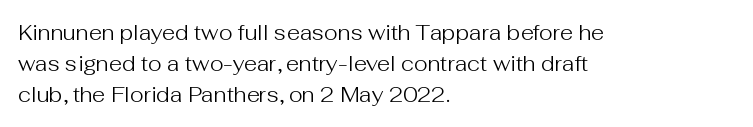
Q: Is the text bold? A: No.
Q: Is the text italic (slanted)? A: No, it is upright.
Q: Is the text underlined? A: No.
Q: How is the paragraph aligned? A: Left-aligned.
Q: Is the spacing between letters normal or unusually wide? A: Normal.
Q: Is the spacing between lines tight, normal or loose? A: Normal.
